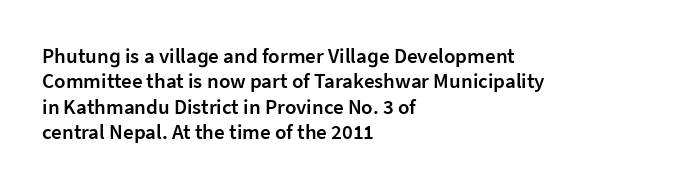
Q: Is the text bold? A: Semi-bold.
Q: Is the text italic (slanted)? A: No, it is upright.
Q: Is the text underlined? A: No.
Q: How is the paragraph aligned? A: Left-aligned.
Q: Is the spacing between letters normal or unusually wide? A: Normal.
